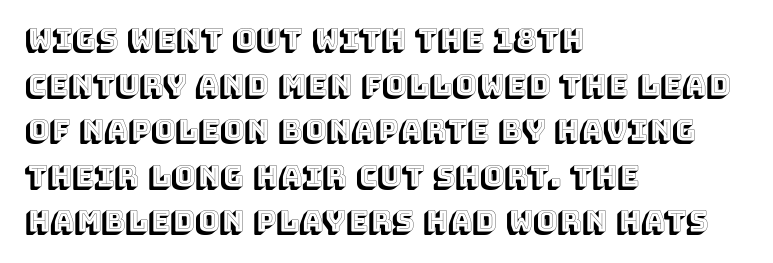
{"italic": "no", "width": "normal", "x_height": "large", "monospaced": "no", "underline": "no", "align": "left", "line_spacing": "normal", "line_spacing_ratio": 1.57, "letter_spacing": "normal", "letter_spacing_em": 0.0, "glyph_px": 29}
